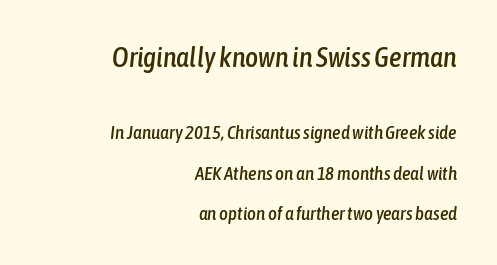
Q: Is the text italic (slanted)? A: Yes, it leans right by about 6 degrees.
Q: Is the text underlined? A: No.
Q: How is the paragraph aligned? A: Right-aligned.
Q: Is the spacing between letters normal or unusually wide? A: Normal.
Q: Is the spacing between lines tight, normal or loose? A: Loose.
Q: Which block of text is set in a larger size, the first (top) or the second (bottom)? A: The first (top) one.
Q: Width (condensed, normal, or wide)? A: Condensed.
Q: Stroke contrast? A: Low.
Q: x-height? A: Medium.
Q: Monospaced? A: No.
